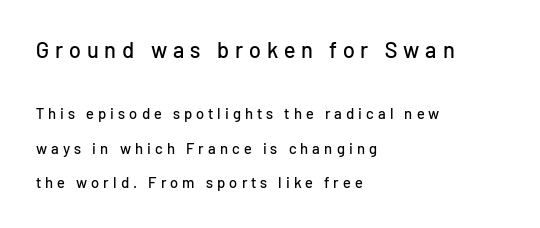
A typesetter would call this heavily tracked-out type. Typesetter's note — upper block bumped up in size, lower block left smaller. The space beneath each line is pristine and unruled. The paragraph has a hard left edge and a soft right edge.
